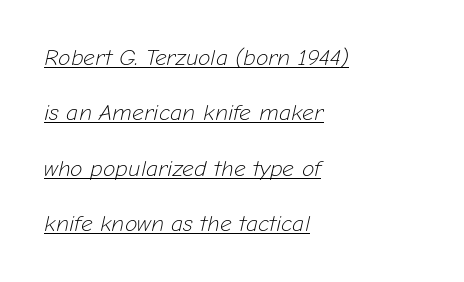
The image shows 23 px text type, italic (leaning right); set left-aligned, loose line spacing (2.41x), normal letter spacing, underlined.
